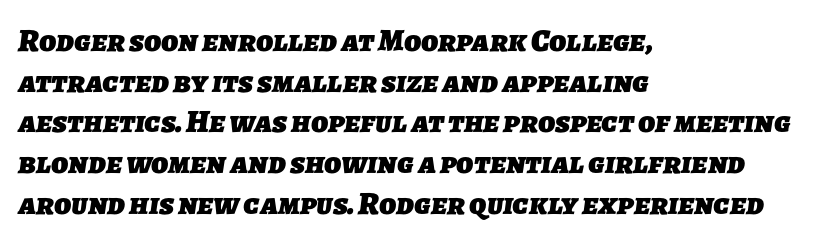
{"serif": "no", "bold": "yes", "weight": "heavy", "width": "normal", "stroke_contrast": "low", "x_height": "medium", "monospaced": "no", "underline": "no", "align": "left", "line_spacing": "normal", "line_spacing_ratio": 1.27, "letter_spacing": "normal", "letter_spacing_em": 0.0, "glyph_px": 32}
